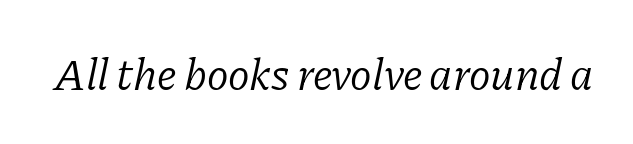
You can tell from the footed stems that serif type was used. This sample has the flowing, uneven cadence of proportional lettering. Caption: standard tracking, unaltered. Unbolded letterforms with no extra heft.
